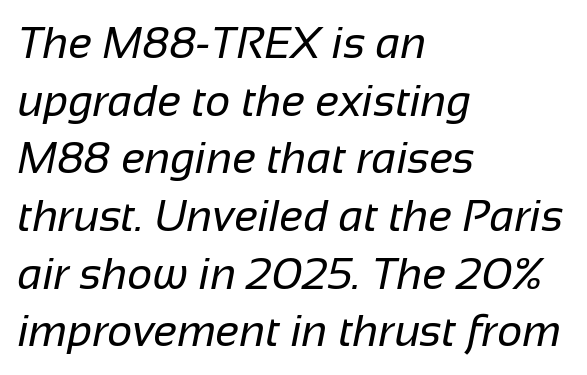
The image shows 44 px regular-weight sans-serif type; set left-aligned, normal line spacing (1.31x), normal letter spacing, not underlined; low stroke contrast and a medium x-height.
